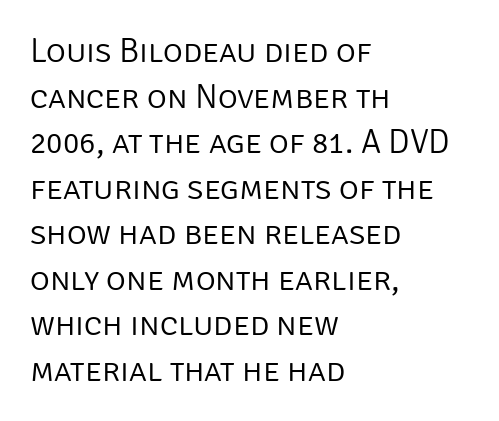
The image shows 34 px light sans-serif type, upright; set left-aligned, normal line spacing (1.34x), normal letter spacing, not underlined; low stroke contrast and a large x-height.
